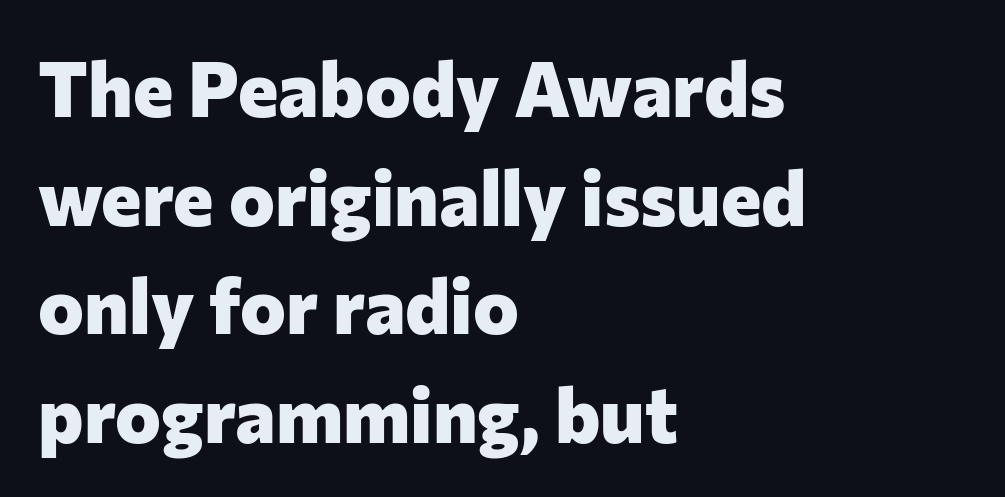
You can tell it's not italic because the verticals are truly vertical. Nothing sits at the stroke ends, so this counts as sans-serif. Spacing verdict: proportional, widths tailored to each character. The rendering anchors every line to the left-hand side. These words are printed bold, with thick strokes throughout. How are the letters spaced? Ordinarily, with no added tracking.
